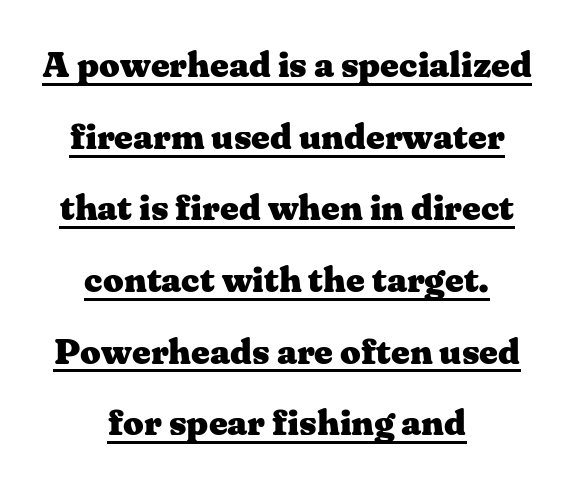
The image shows 36 px heavy, wide serif type, upright; set centered, loose line spacing (1.99x), normal letter spacing, underlined; medium stroke contrast and a medium x-height.
